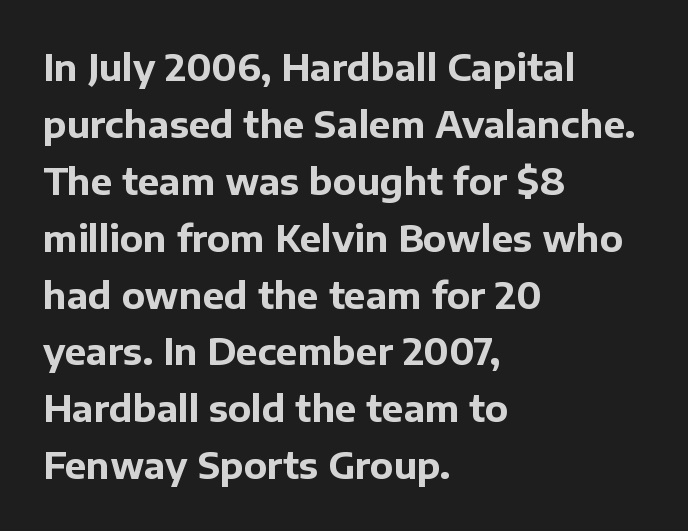
Q: Is the text bold? A: Yes.
Q: Is the text italic (slanted)? A: No, it is upright.
Q: Is the typeface a serif or a sans-serif typeface? A: Sans-serif.
Q: Is the text underlined? A: No.
Q: How is the paragraph aligned? A: Left-aligned.
Q: Is the spacing between letters normal or unusually wide? A: Normal.
Q: Is the spacing between lines tight, normal or loose? A: Normal.
Q: Width (condensed, normal, or wide)? A: Normal.
Q: Stroke contrast? A: Low.
Q: x-height? A: Medium.
Q: Monospaced? A: No.
